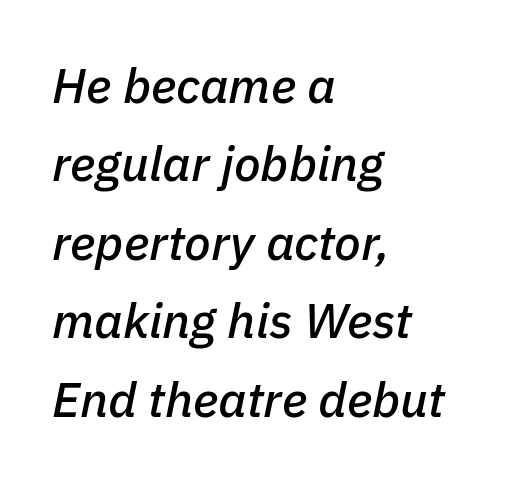
{"italic": "yes", "lean": "right", "slant_degrees": 11, "width": "normal", "stroke_contrast": "low", "x_height": "medium", "monospaced": "no", "underline": "no", "align": "left", "line_spacing": "normal", "line_spacing_ratio": 1.6, "letter_spacing": "normal", "letter_spacing_em": 0.0, "glyph_px": 49}
